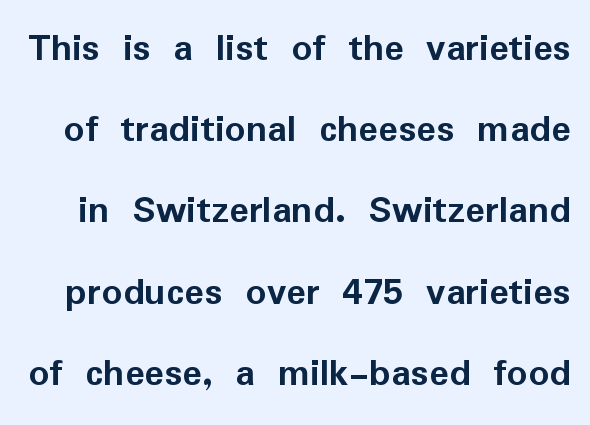
Interline gaps are noticeably wide in this sample. Italic? Not at all — the glyphs are vertical. Do the characters align in a grid? No, the font is proportional. A typesetter would label this face a sans. You could call the tracking neutral — neither tight nor loose. Each glyph is drawn with heavy, bold strokes.
